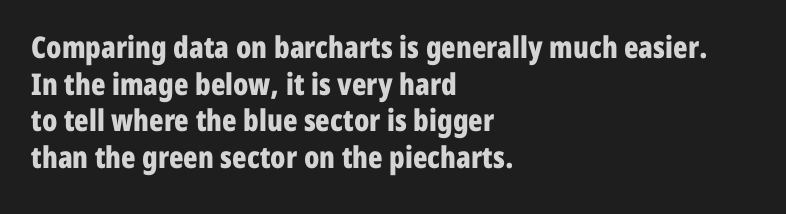
{"serif": "no", "italic": "no", "bold": "yes", "weight": "bold", "width": "condensed", "stroke_contrast": "low", "x_height": "medium", "monospaced": "no", "underline": "no", "align": "left", "line_spacing_ratio": 1.22, "letter_spacing": "normal", "letter_spacing_em": 0.0, "glyph_px": 30}
